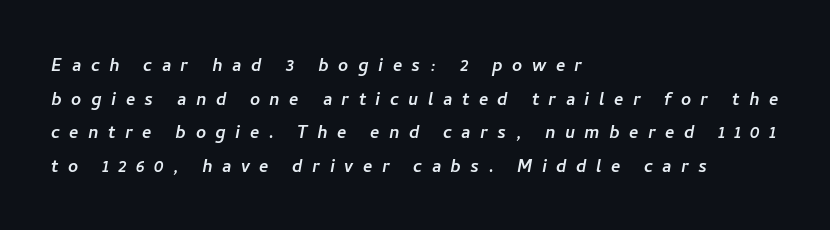
The image shows 22 px text type; set left-aligned, normal line spacing (1.53x), unusually wide letter spacing (+0.43 em), not underlined.
